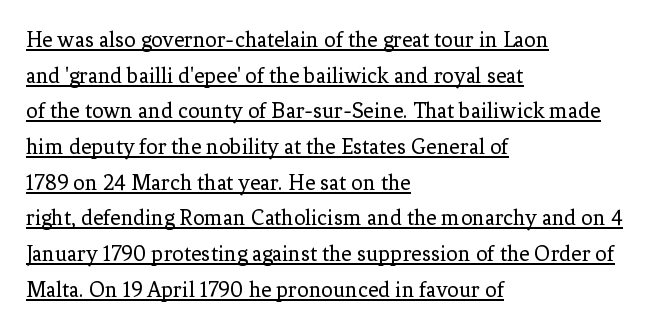
The image shows 23 px text type, upright; set left-aligned, normal line spacing (1.55x), normal letter spacing, underlined.
